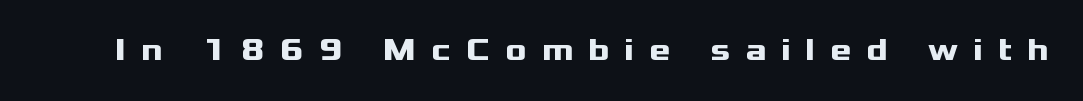
{"serif": "no", "italic": "no", "bold": "yes", "weight": "heavy", "width": "wide", "stroke_contrast": "medium", "x_height": "medium", "monospaced": "no", "underline": "no", "letter_spacing": "wide", "letter_spacing_em": 0.47, "glyph_px": 32}
